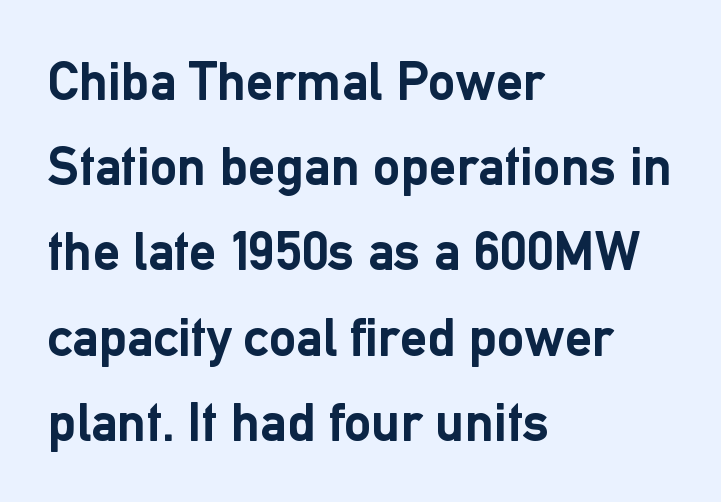
Q: Is the text bold? A: Yes.
Q: Is the text italic (slanted)? A: No, it is upright.
Q: Is the typeface a serif or a sans-serif typeface? A: Sans-serif.
Q: Is the text underlined? A: No.
Q: How is the paragraph aligned? A: Left-aligned.
Q: Is the spacing between letters normal or unusually wide? A: Normal.
Q: Is the spacing between lines tight, normal or loose? A: Normal.
Q: Width (condensed, normal, or wide)? A: Normal.
Q: Stroke contrast? A: Low.
Q: x-height? A: Medium.
Q: Monospaced? A: No.
